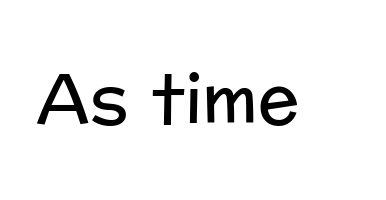
Q: Is the text bold? A: No.
Q: Is the text italic (slanted)? A: No, it is upright.
Q: Is the typeface a serif or a sans-serif typeface? A: Sans-serif.
Q: Is the text underlined? A: No.
Q: Is the spacing between letters normal or unusually wide? A: Normal.
Q: Width (condensed, normal, or wide)? A: Normal.
Q: Stroke contrast? A: Low.
Q: x-height? A: Medium.
Q: Monospaced? A: No.
